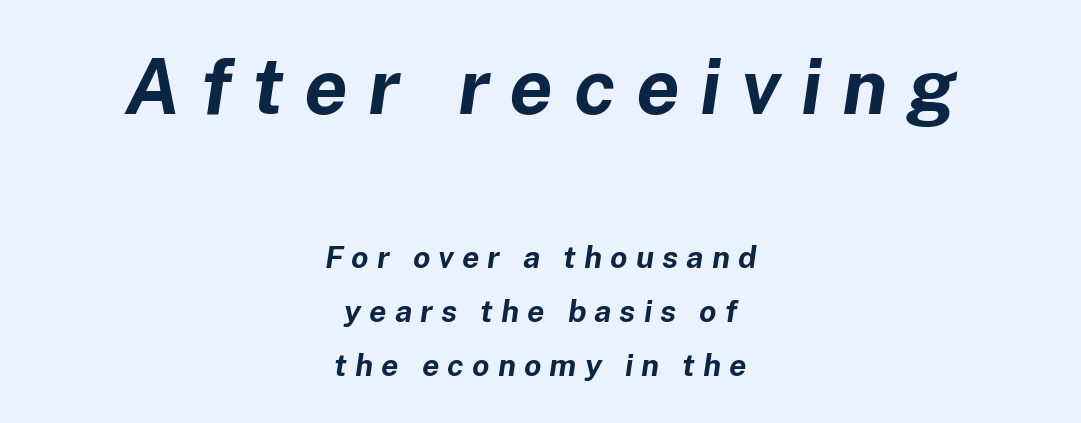
Q: Is the text bold? A: Yes.
Q: Is the text italic (slanted)? A: Yes, it leans right by about 8 degrees.
Q: Is the text underlined? A: No.
Q: How is the paragraph aligned? A: Centered.
Q: Is the spacing between letters normal or unusually wide? A: Unusually wide.
Q: Which block of text is set in a larger size, the first (top) or the second (bottom)? A: The first (top) one.
Q: Width (condensed, normal, or wide)? A: Normal.
Q: Stroke contrast? A: Low.
Q: x-height? A: Medium.
Q: Monospaced? A: No.
